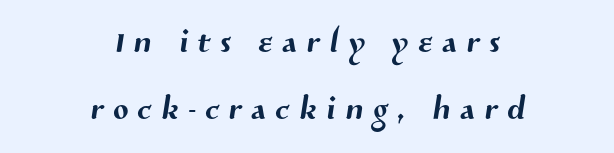
{"serif": "no", "width": "normal", "stroke_contrast": "medium", "x_height": "medium", "monospaced": "no", "underline": "no", "align": "center", "line_spacing": "normal", "line_spacing_ratio": 1.48, "letter_spacing": "wide", "letter_spacing_em": 0.22, "glyph_px": 45}
